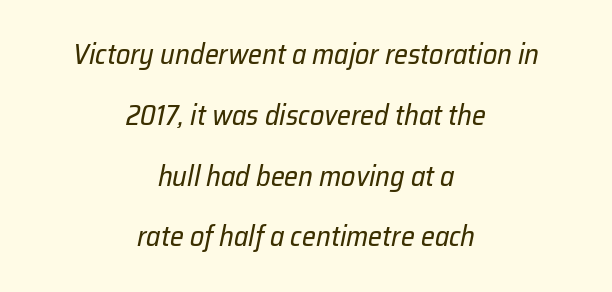
Q: Is the text bold? A: No.
Q: Is the text italic (slanted)? A: Yes, it leans right by about 12 degrees.
Q: Is the text underlined? A: No.
Q: How is the paragraph aligned? A: Centered.
Q: Is the spacing between letters normal or unusually wide? A: Normal.
Q: Is the spacing between lines tight, normal or loose? A: Loose.
Q: Width (condensed, normal, or wide)? A: Normal.
Q: Stroke contrast? A: Low.
Q: x-height? A: Medium.
Q: Monospaced? A: No.
